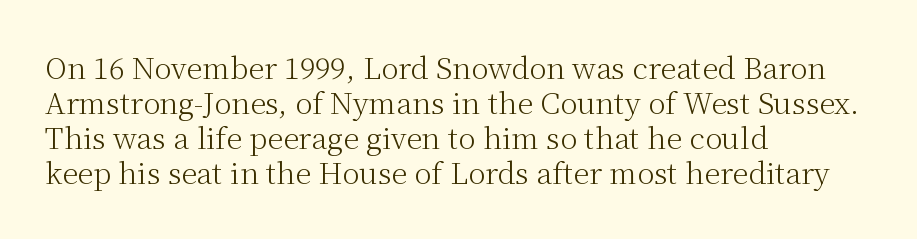
Is this a fixed-width face? No — the glyphs have proportional, varying widths. In terms of letterform style, serifs are clearly present. These lines are set flush left with a ragged right edge. Every stem runs plumb, perpendicular to the baseline.
